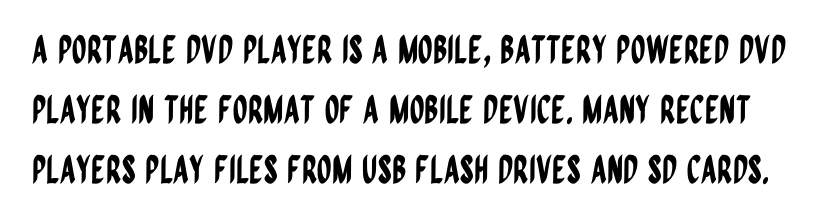
{"serif": "no", "italic": "no", "width": "condensed", "stroke_contrast": "low", "x_height": "large", "monospaced": "no", "underline": "no", "line_spacing": "normal", "line_spacing_ratio": 1.58, "letter_spacing": "normal", "letter_spacing_em": 0.0, "glyph_px": 38}
